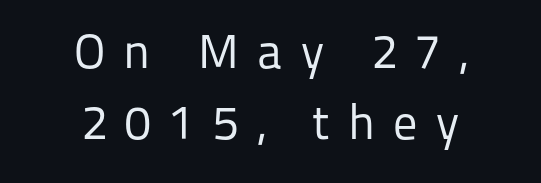
Q: Is the text bold? A: No.
Q: Is the text italic (slanted)? A: No, it is upright.
Q: Is the typeface a serif or a sans-serif typeface? A: Sans-serif.
Q: Is the text underlined? A: No.
Q: How is the paragraph aligned? A: Centered.
Q: Is the spacing between letters normal or unusually wide? A: Unusually wide.
Q: Is the spacing between lines tight, normal or loose? A: Normal.
Q: Width (condensed, normal, or wide)? A: Normal.
Q: Stroke contrast? A: Low.
Q: x-height? A: Medium.
Q: Monospaced? A: No.
